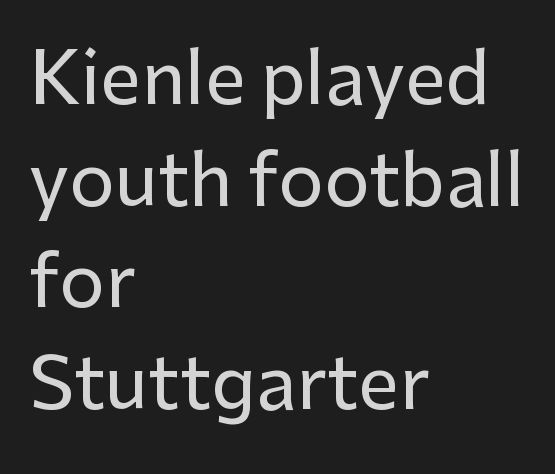
{"serif": "no", "italic": "no", "width": "normal", "stroke_contrast": "low", "x_height": "medium", "monospaced": "no", "underline": "no", "align": "left", "line_spacing": "normal", "line_spacing_ratio": 1.41, "letter_spacing": "normal", "letter_spacing_em": 0.0, "glyph_px": 72}
